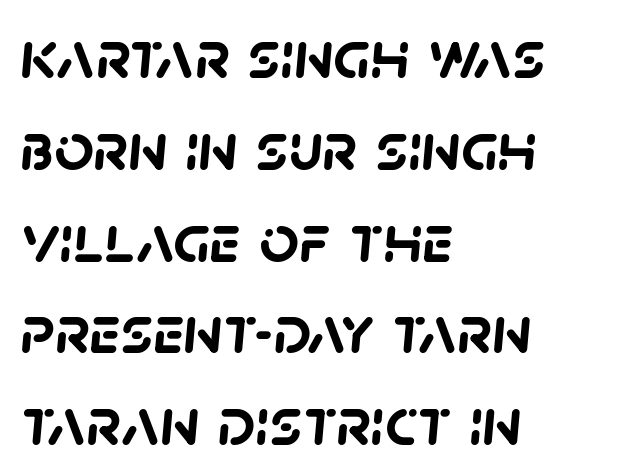
Q: Is the text bold? A: Yes.
Q: Is the typeface a serif or a sans-serif typeface? A: Sans-serif.
Q: Is the text underlined? A: No.
Q: How is the paragraph aligned? A: Left-aligned.
Q: Is the spacing between letters normal or unusually wide? A: Normal.
Q: Is the spacing between lines tight, normal or loose? A: Normal.
Q: Width (condensed, normal, or wide)? A: Normal.
Q: Stroke contrast? A: Low.
Q: x-height? A: Large.
Q: Monospaced? A: No.
